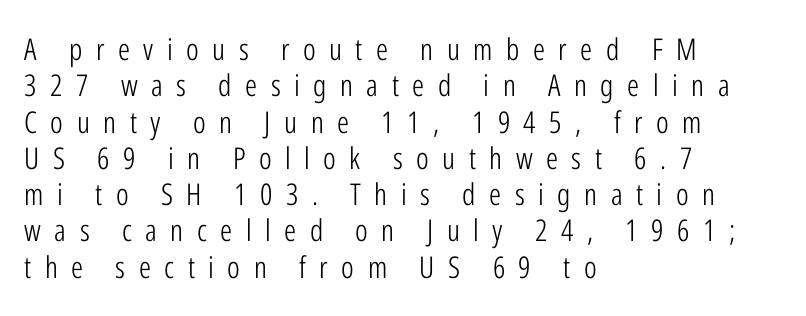
The image shows 30 px light, condensed sans-serif type, upright; set left-aligned, line spacing 1.21x, unusually wide letter spacing (+0.45 em), not underlined; low stroke contrast and a medium x-height.
